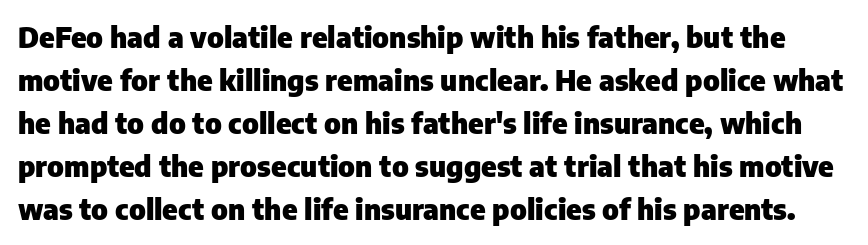
The image shows 29 px heavy sans-serif type, upright; set normal line spacing (1.48x), normal letter spacing, not underlined; low stroke contrast and a medium x-height.
